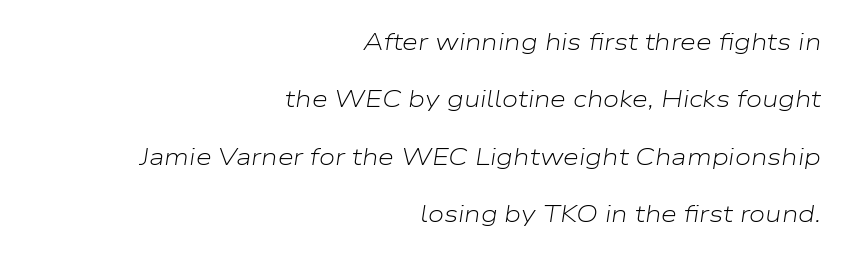
The image shows 23 px text type, italic (leaning right); set right-aligned, loose line spacing (2.49x), normal letter spacing, not underlined.
